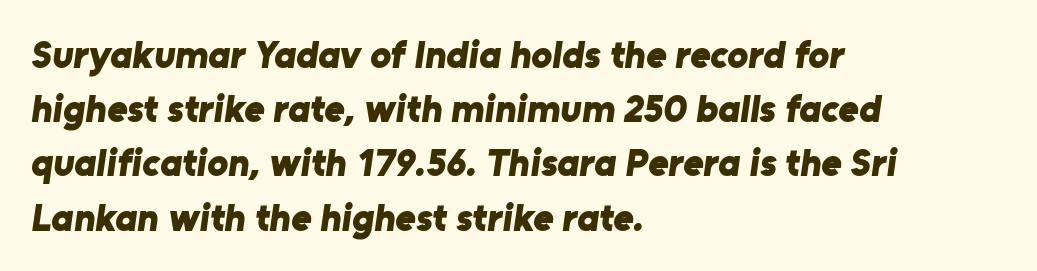
Here the designer chose a conventional face with non-uniform glyph widths. The characters display no serif detailing; their extremities are plain. Notice how thick the strokes are: this is what a full bold looks like. Clear beneath every line of the passage. These lines sit exactly where default settings would place them. The letters sit at their default tracking, neither squeezed nor spread.
